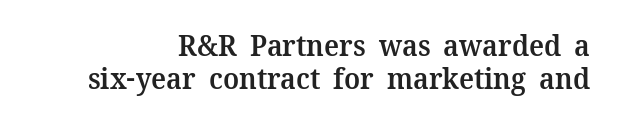
{"serif": "yes", "italic": "no", "bold": "semi", "weight": "semibold", "width": "normal", "stroke_contrast": "medium", "x_height": "medium", "monospaced": "no", "underline": "no", "align": "right", "line_spacing": "tight", "line_spacing_ratio": 1.13, "letter_spacing": "normal", "letter_spacing_em": 0.0, "glyph_px": 29}
